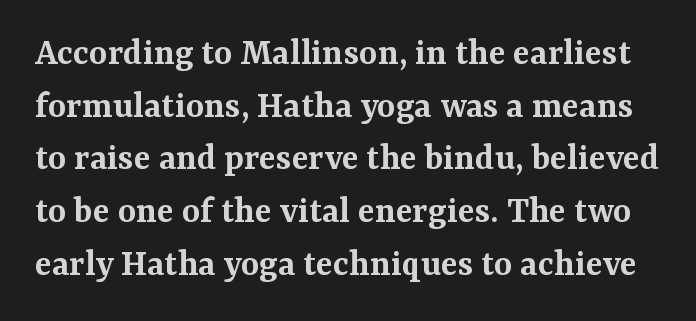
The image shows 39 px semibold serif type, upright; set normal line spacing (1.35x), normal letter spacing, not underlined; medium stroke contrast and a medium x-height.
